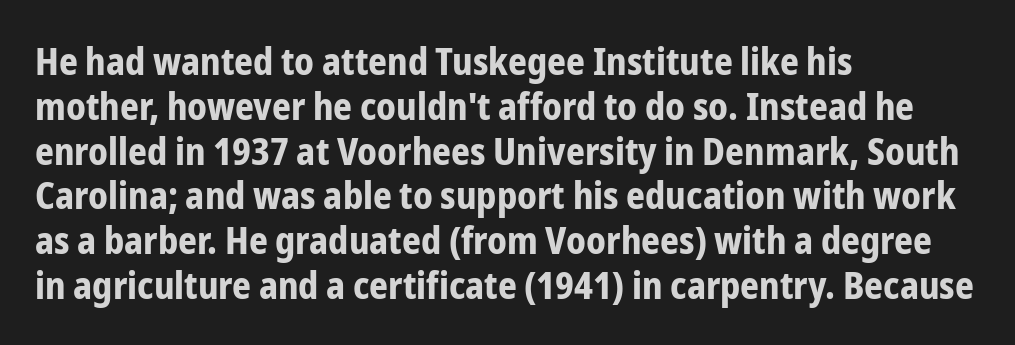
Q: Is the text bold? A: Yes.
Q: Is the text italic (slanted)? A: No, it is upright.
Q: Is the typeface a serif or a sans-serif typeface? A: Sans-serif.
Q: Is the text underlined? A: No.
Q: How is the paragraph aligned? A: Left-aligned.
Q: Is the spacing between letters normal or unusually wide? A: Normal.
Q: Width (condensed, normal, or wide)? A: Condensed.
Q: Stroke contrast? A: Low.
Q: x-height? A: Medium.
Q: Monospaced? A: No.
